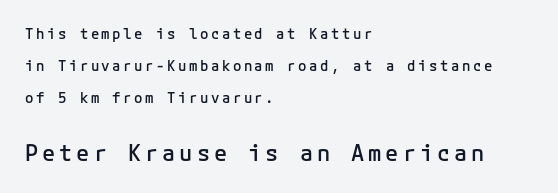
The image shows 22 px text type, upright; set left-aligned, loose line spacing (2.3x), not underlined; the second (bottom) block is 1.57x larger.
